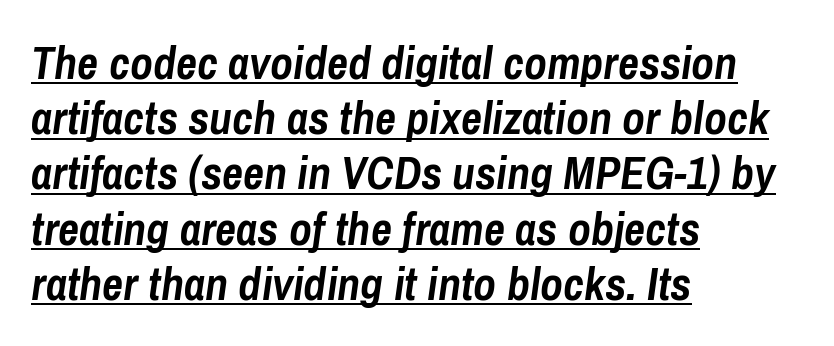
The line texture is even and compact thanks to regular tracking. Caption: bold face, heavy strokes. Think of a printed novel: that variable character pitch is what you see here. A rule runs beneath these lines of type. Does the lettering tilt? It does — this is italic. The rag falls on the right side of this text block.
